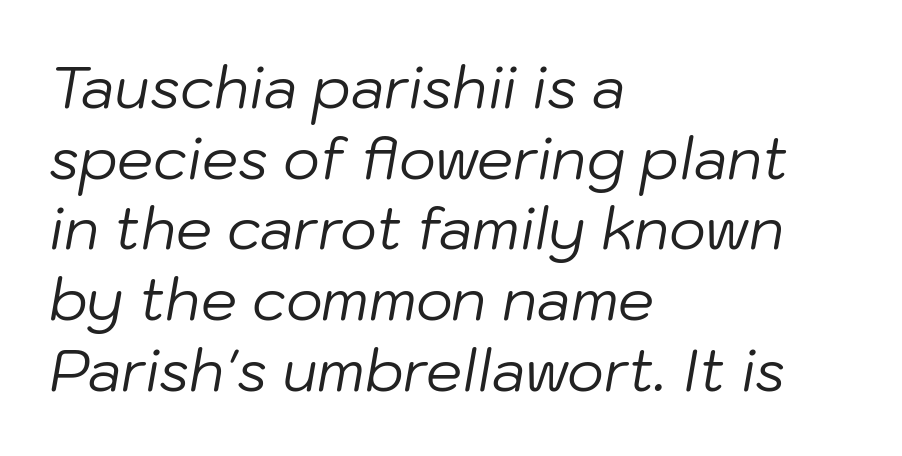
The image shows 57 px regular-weight type, italic (leaning right); set left-aligned, line spacing 1.24x, normal letter spacing, not underlined; low stroke contrast and a medium x-height.
